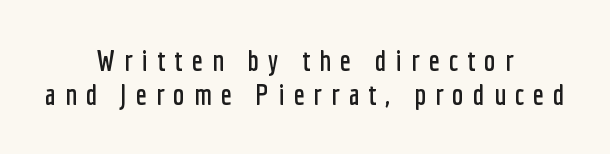
Neither beginnings nor endings align; midpoints do. Observe the wide spacing: letters keep a clear distance from each other. The face used here is proportionally spaced, like ordinary book or web type. Are there feet on the stems? There aren't — it's a sans.
